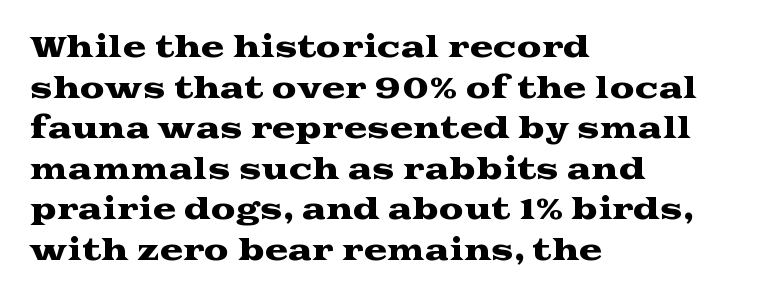
{"serif": "yes", "italic": "no", "width": "wide", "stroke_contrast": "medium", "x_height": "medium", "monospaced": "no", "underline": "no", "align": "left", "line_spacing": "normal", "line_spacing_ratio": 1.45, "letter_spacing": "normal", "letter_spacing_em": 0.0, "glyph_px": 28}
